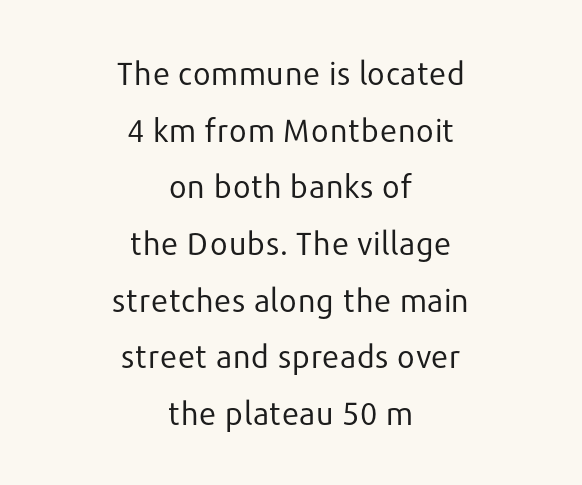
{"serif": "no", "italic": "no", "bold": "no", "weight": "regular", "width": "normal", "stroke_contrast": "low", "x_height": "medium", "monospaced": "no", "underline": "no", "align": "center", "line_spacing_ratio": 1.77, "letter_spacing": "normal", "letter_spacing_em": 0.0, "glyph_px": 32}
